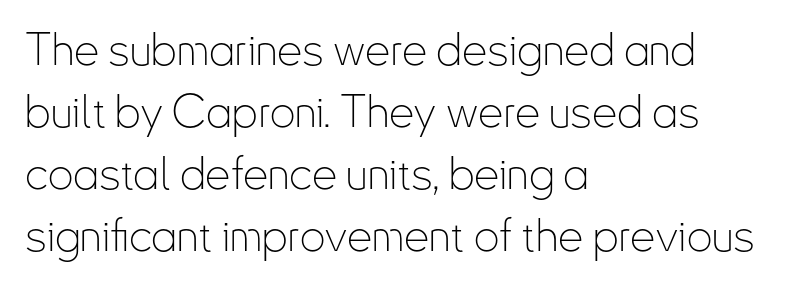
{"serif": "no", "italic": "no", "bold": "no", "weight": "thin", "width": "condensed", "stroke_contrast": "low", "x_height": "small", "monospaced": "no", "underline": "no", "align": "left", "line_spacing": "normal", "line_spacing_ratio": 1.38, "letter_spacing": "normal", "letter_spacing_em": 0.0, "glyph_px": 45}
